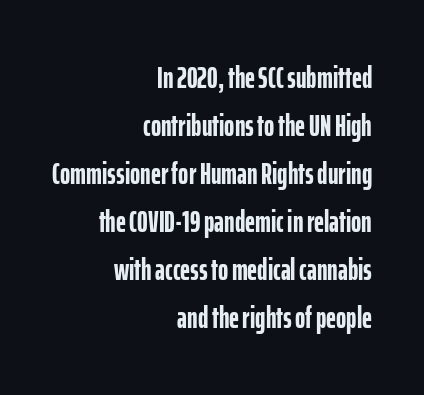
{"serif": "no", "italic": "no", "bold": "yes", "weight": "semibold", "width": "condensed", "stroke_contrast": "low", "x_height": "medium", "monospaced": "no", "underline": "no", "align": "right", "line_spacing": "normal", "line_spacing_ratio": 1.55, "letter_spacing": "normal", "letter_spacing_em": 0.0, "glyph_px": 31}
